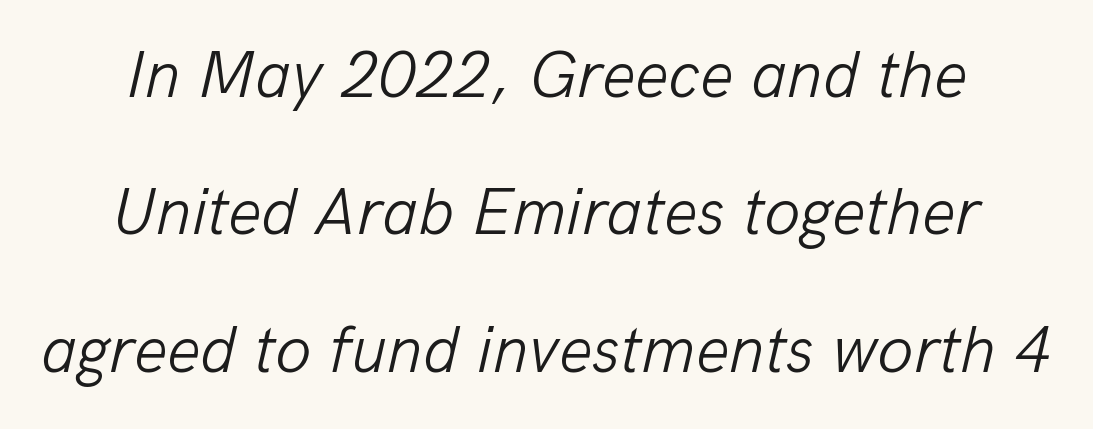
{"italic": "yes", "lean": "right", "slant_degrees": 13, "bold": "no", "weight": "light", "width": "normal", "stroke_contrast": "low", "x_height": "medium", "monospaced": "no", "underline": "no", "line_spacing": "loose", "line_spacing_ratio": 2.08, "letter_spacing": "normal", "letter_spacing_em": 0.0, "glyph_px": 66}
